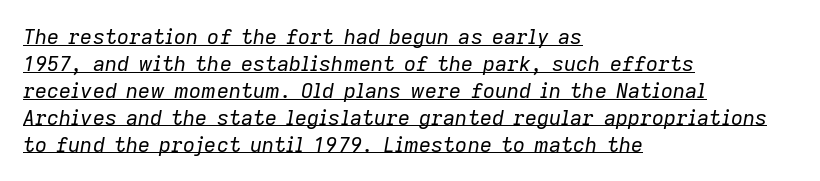
Honestly, the letter spacing is just normal — you wouldn't notice it. How would I describe the line gaps? Plain and ordinary. The sample's only ornament is a line tracing under the words. If you drew a line through each stem, it would be angled.
